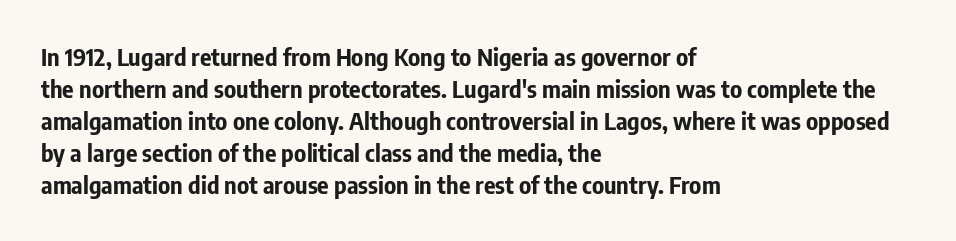
Q: Is the text bold? A: Yes.
Q: Is the text italic (slanted)? A: No, it is upright.
Q: Is the text underlined? A: No.
Q: How is the paragraph aligned? A: Left-aligned.
Q: Is the spacing between letters normal or unusually wide? A: Normal.
Q: Is the spacing between lines tight, normal or loose? A: Normal.
